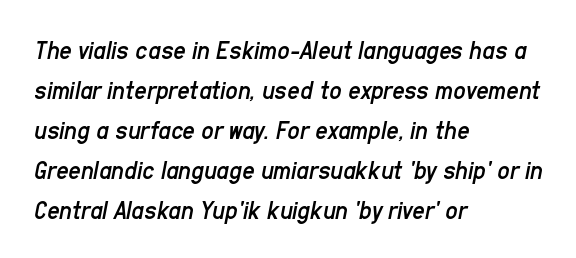
The image shows 27 px text type, italic (leaning right); set left-aligned, normal line spacing (1.48x), normal letter spacing, not underlined.
